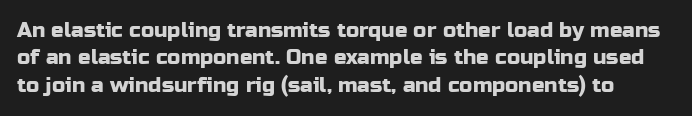
{"italic": "no", "underline": "no", "line_spacing": "normal", "line_spacing_ratio": 1.3, "letter_spacing": "normal", "letter_spacing_em": 0.0, "glyph_px": 21}
